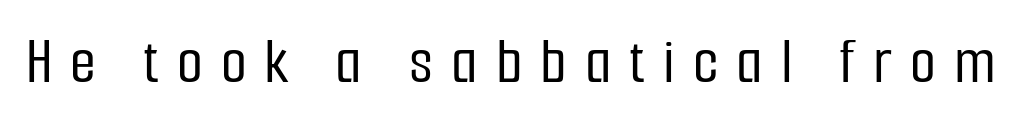
{"serif": "no", "italic": "no", "width": "condensed", "stroke_contrast": "low", "x_height": "medium", "monospaced": "no", "underline": "no", "letter_spacing": "wide", "letter_spacing_em": 0.27, "glyph_px": 67}
